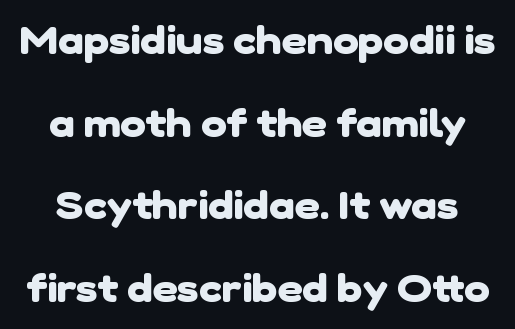
This sample trades compactness for vertical openness between lines. Classification — sans serif. Is the type bold? Yes — the strokes are clearly thick and heavy. A typesetter would call this proportional, since set widths differ per character.
